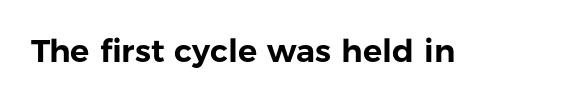
The image shows 32 px sans-serif type, upright; set normal letter spacing, not underlined; low stroke contrast and a medium x-height.
